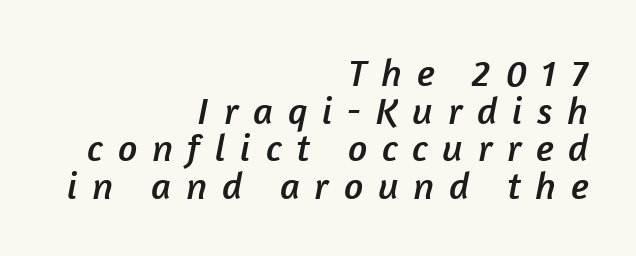
{"serif": "no", "width": "normal", "stroke_contrast": "low", "x_height": "medium", "monospaced": "no", "underline": "no", "align": "right", "line_spacing": "tight", "line_spacing_ratio": 0.99, "letter_spacing": "wide", "letter_spacing_em": 0.39, "glyph_px": 38}
